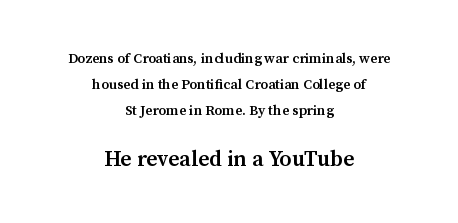
This rendering uses center alignment, leaving both contours irregular but symmetric. The letters sit at their default tracking, neither squeezed nor spread. Italic? Not at all — the glyphs are vertical. Slightly chunky letters — semibold, I'd say, not full bold. No word sits above an underline.
